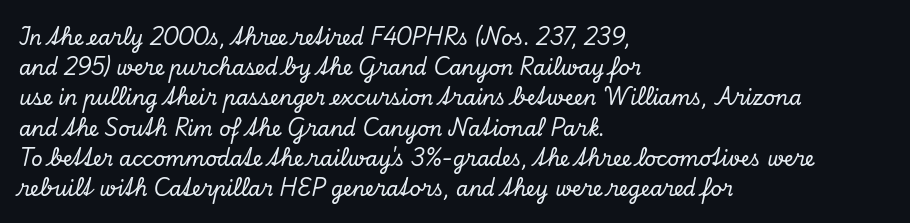
{"italic": "yes", "lean": "right", "slant_degrees": 13, "underline": "no", "align": "left", "line_spacing": "normal", "line_spacing_ratio": 1.51, "letter_spacing": "normal", "letter_spacing_em": 0.0, "glyph_px": 20}
